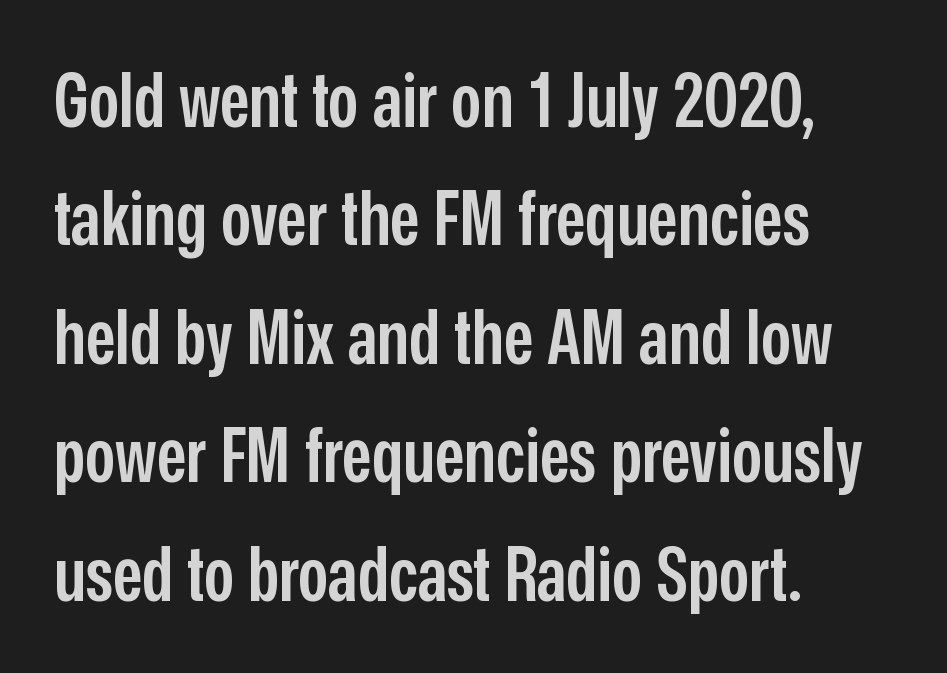
{"serif": "no", "italic": "no", "bold": "semi", "weight": "semibold", "width": "condensed", "stroke_contrast": "low", "x_height": "medium", "monospaced": "no", "underline": "no", "align": "left", "line_spacing": "normal", "line_spacing_ratio": 1.58, "letter_spacing": "normal", "letter_spacing_em": 0.0, "glyph_px": 75}
